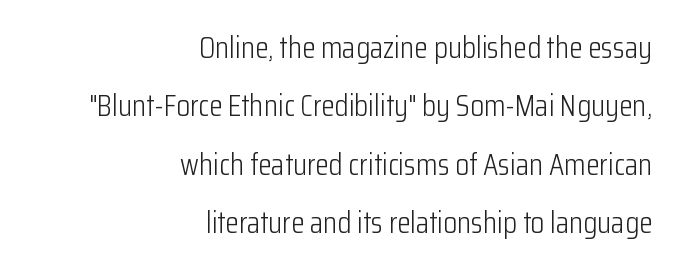
The image shows 31 px light, condensed sans-serif type, upright; set right-aligned, line spacing 1.88x, normal letter spacing, not underlined; low stroke contrast and a medium x-height.
